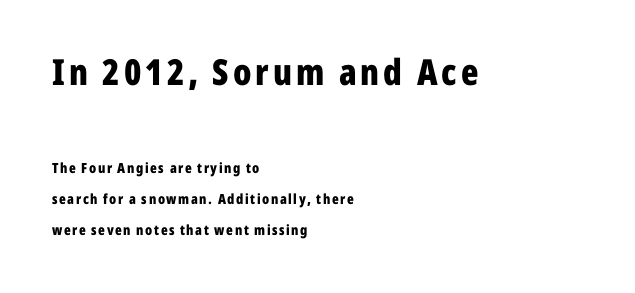
The image shows 36 px bold, condensed sans-serif type, upright; set left-aligned, loose line spacing (2.2x), not underlined; the first (top) block is 2.57x larger; low stroke contrast and a medium x-height.
